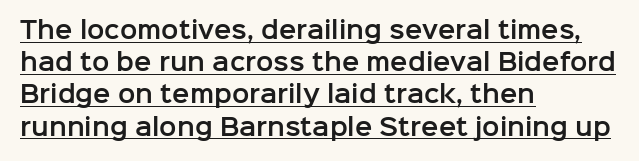
Q: Is the text italic (slanted)? A: No, it is upright.
Q: Is the text underlined? A: Yes.
Q: How is the paragraph aligned? A: Left-aligned.
Q: Is the spacing between letters normal or unusually wide? A: Normal.
Q: Is the spacing between lines tight, normal or loose? A: Normal.
